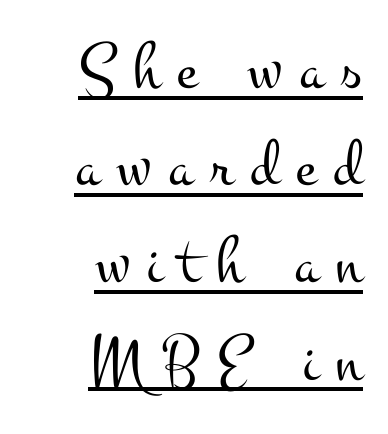
{"bold": "no", "weight": "light", "width": "wide", "stroke_contrast": "medium", "x_height": "small", "monospaced": "no", "underline": "yes", "align": "right", "line_spacing": "normal", "line_spacing_ratio": 1.43, "letter_spacing": "wide", "letter_spacing_em": 0.25, "glyph_px": 68}
